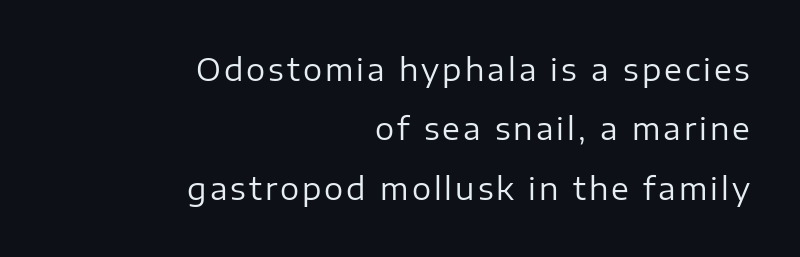
{"serif": "no", "italic": "no", "bold": "no", "weight": "regular", "width": "normal", "stroke_contrast": "low", "x_height": "medium", "monospaced": "no", "underline": "no", "align": "right", "line_spacing": "loose", "line_spacing_ratio": 1.98, "glyph_px": 30}
